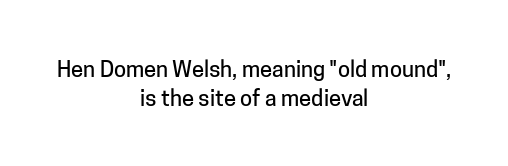
The font's upright variant was chosen for this text. This rendering uses center alignment, leaving both contours irregular but symmetric. This sample keeps an unexceptional amount of space between lines. Lines of text with bare space underneath.
